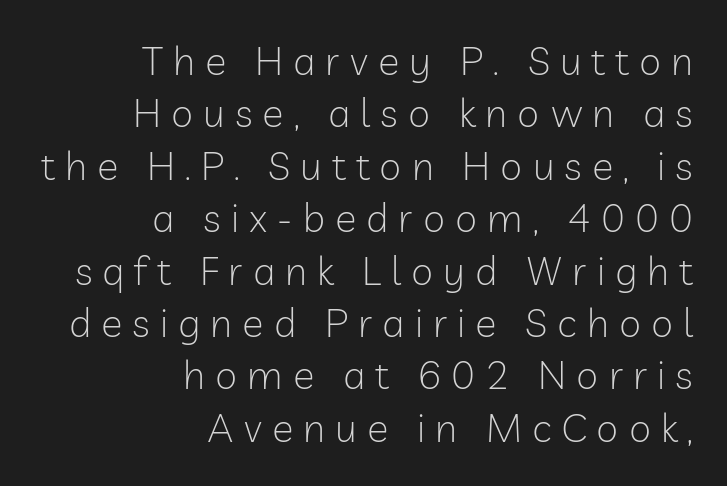
Caption: expanded tracking, letters set apart. A typesetter would call this proportional, since set widths differ per character. A roman cut, with each character standing at attention. Reading down the column, the eye jumps a familiar distance to each next line.
